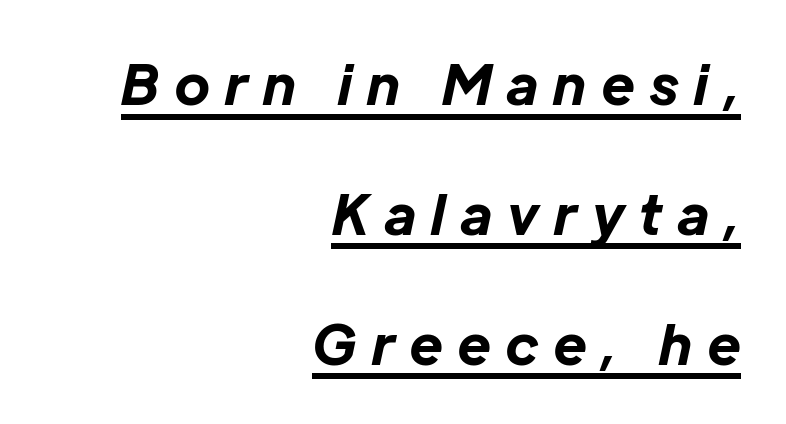
{"italic": "yes", "lean": "right", "slant_degrees": 12, "bold": "yes", "weight": "bold", "width": "normal", "stroke_contrast": "low", "x_height": "medium", "monospaced": "no", "underline": "yes", "align": "right", "line_spacing": "loose", "line_spacing_ratio": 2.36, "letter_spacing": "wide", "letter_spacing_em": 0.29, "glyph_px": 55}
